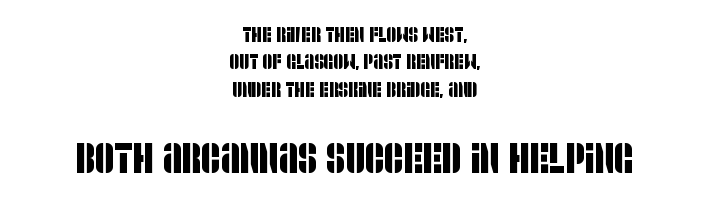
Varying glyph widths throughout — classic text-font behaviour. How would I describe the line gaps? Plain and ordinary. This rendering leaves character spacing at its baseline value. I'd call this a sans setting — the letters go barefoot. Compare the two chunks: the lower has the greater cap height. One-word summary of the alignment: center.
